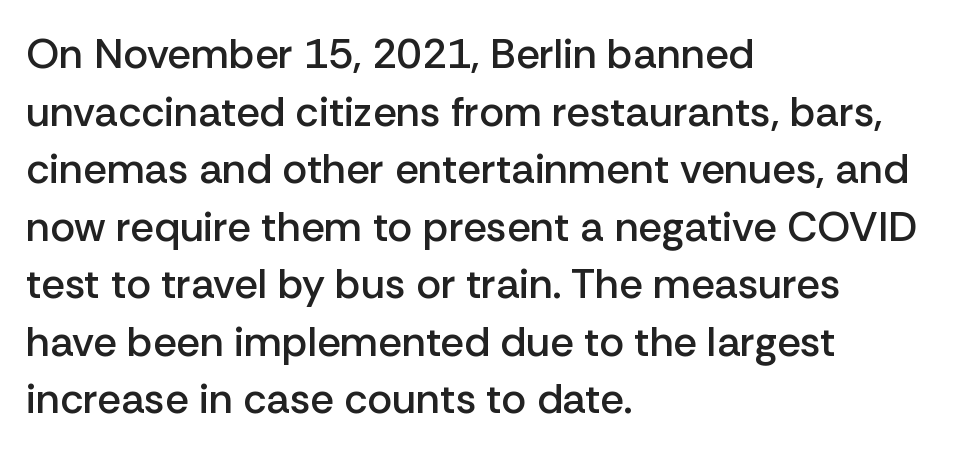
Inter-character spacing is left at the font's built-in metrics. In CSS terms this would be text-align: left. Reading down the column, the eye jumps a familiar distance to each next line. The rendering uses a semibold face; strokes are thickened but not to full bold. Is there any slant? The stems are plumb.
